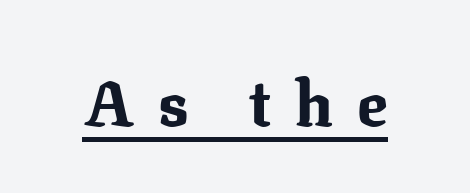
{"serif": "yes", "italic": "no", "bold": "yes", "weight": "bold", "width": "normal", "stroke_contrast": "medium", "x_height": "medium", "monospaced": "no", "underline": "yes", "letter_spacing": "wide", "letter_spacing_em": 0.38, "glyph_px": 63}
